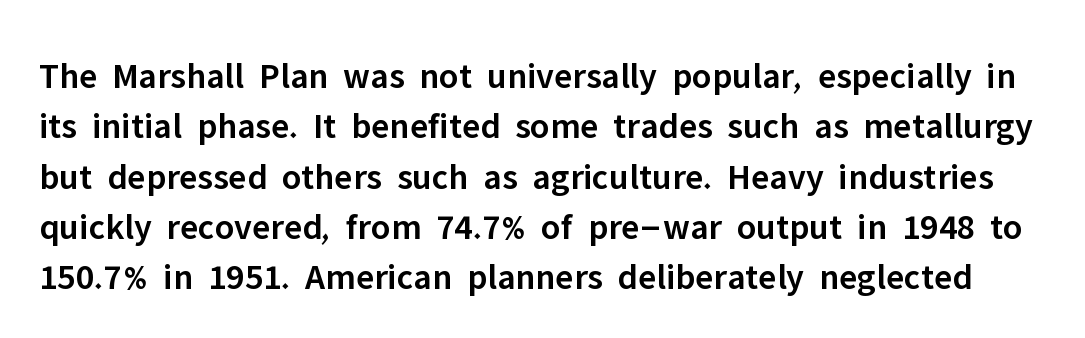
{"serif": "no", "italic": "no", "bold": "semi", "weight": "semibold", "width": "normal", "stroke_contrast": "low", "x_height": "medium", "monospaced": "no", "underline": "no", "line_spacing": "normal", "line_spacing_ratio": 1.36, "letter_spacing": "normal", "letter_spacing_em": 0.0, "glyph_px": 37}
